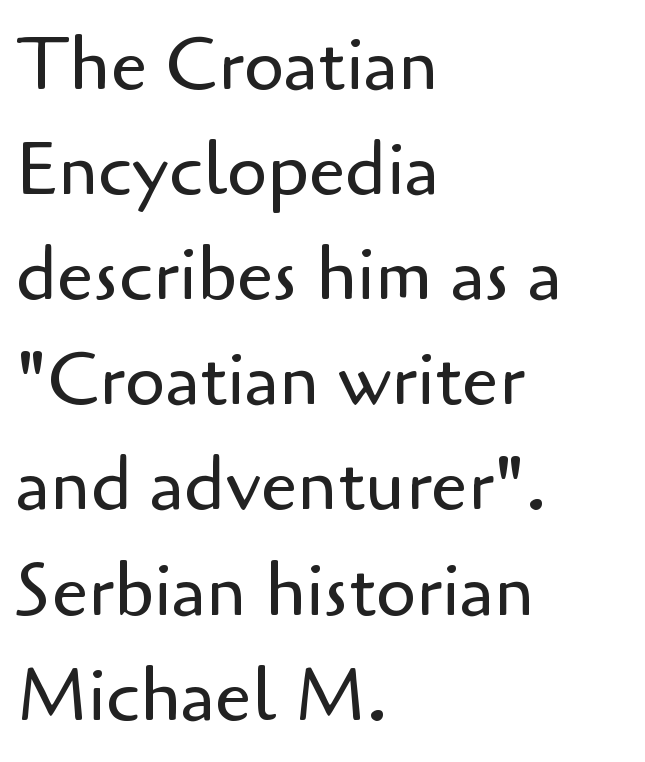
The image shows 73 px regular-weight sans-serif type, upright; set left-aligned, normal line spacing (1.44x), normal letter spacing, not underlined; low stroke contrast and a small x-height.
